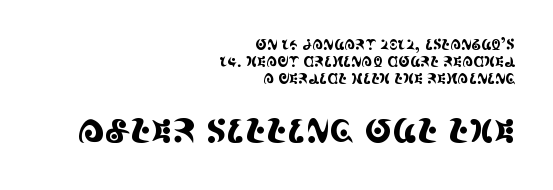
The passage shown is typed in a proportional face where columns would drift. The type family on display is of the serif kind. This rendering uses right alignment, leaving the left contour irregular. Italic: no, the glyphs are upright roman.
